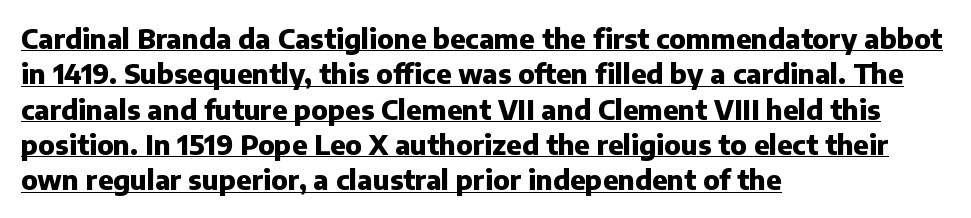
The image shows 27 px bold type, upright; set left-aligned, normal line spacing (1.31x), normal letter spacing, underlined.
